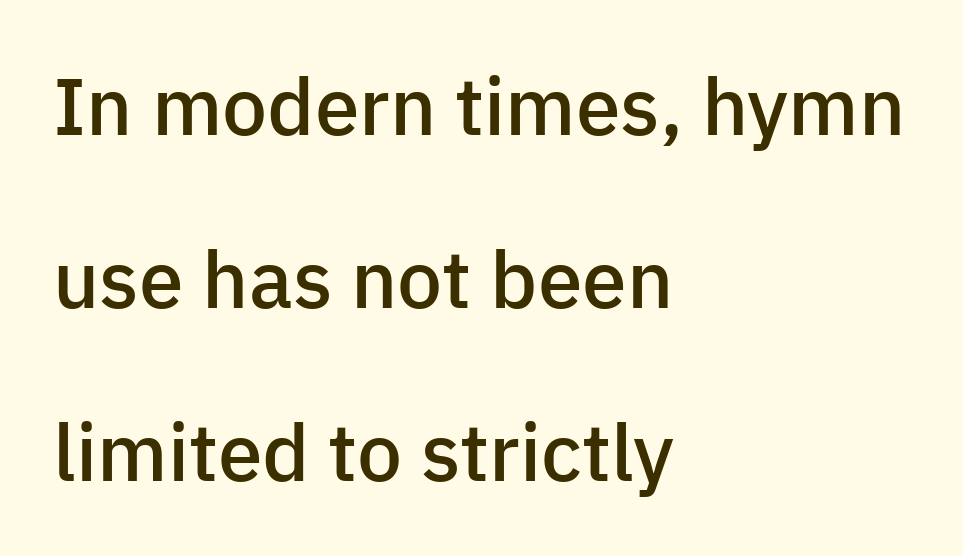
In terms of letterform style, serifs are entirely absent. Think of a printed novel: that variable character pitch is what you see here. Letters rest on an invisible, unmarked baseline. In terms of leading, this rendering errs on the spacious side. The gaps between neighbouring characters are ordinary and unremarkable.
